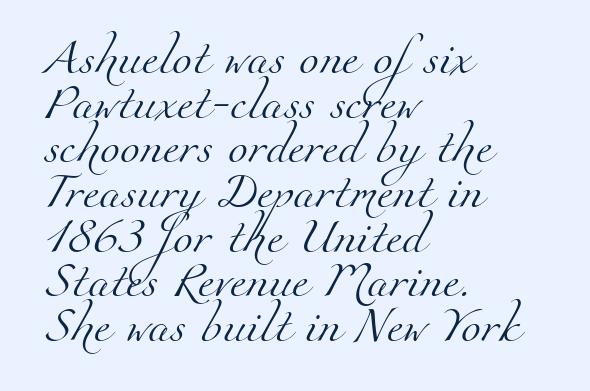
The image shows 36 px light serif type; set left-aligned, line spacing 1.24x, normal letter spacing, not underlined; medium stroke contrast and a small x-height.
